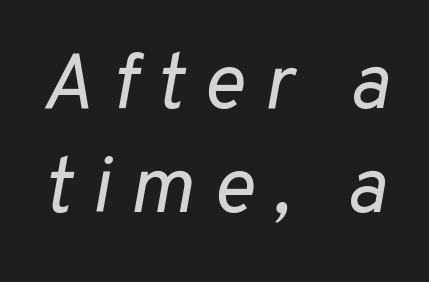
Display-style spreading of the glyphs; the letterfit is very open. Quick note: interline space is typical. Nothing heavy about these letters — not bold at all. Character widths vary here, with narrow letters taking less room than wide ones. The passage shown leans; its letterforms are oblique.
